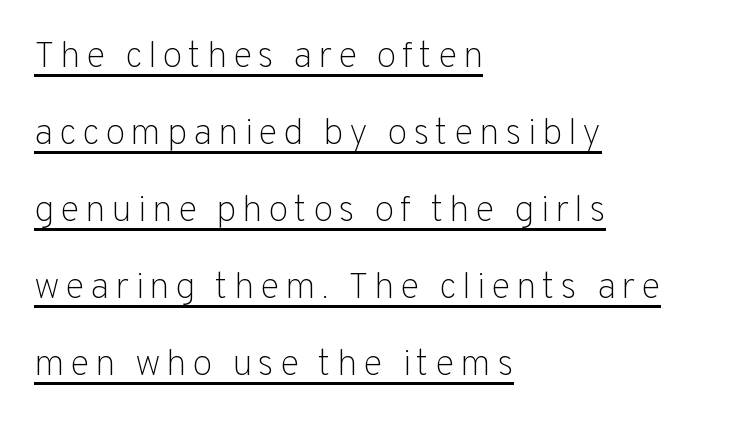
The image shows 37 px light sans-serif type, upright; set left-aligned, loose line spacing (2.08x), underlined; low stroke contrast and a medium x-height.
